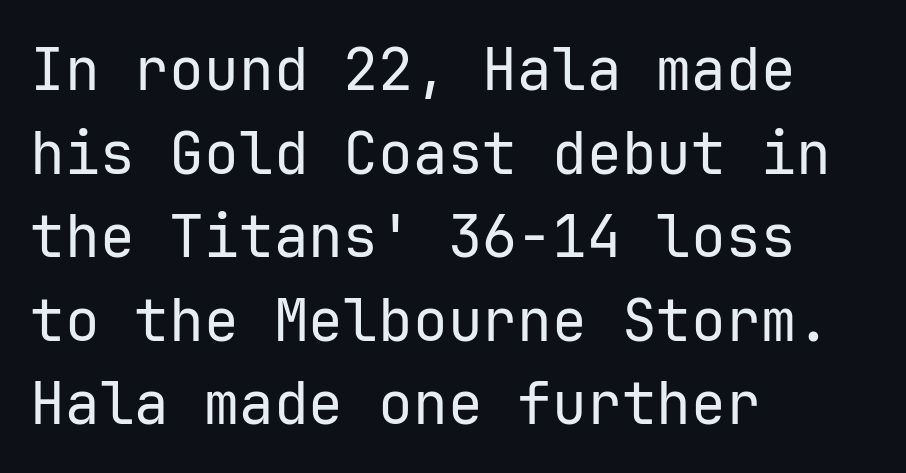
The image shows 58 px regular-weight sans-serif type, upright, monospaced; set left-aligned, normal line spacing (1.44x), normal letter spacing, not underlined; low stroke contrast and a medium x-height.
